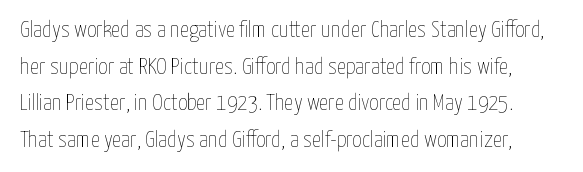
Letters rest on an invisible, unmarked baseline. The letterforms sit at book weight or below. These lines keep a tight, regular rhythm from letter to letter. Honestly, the row spacing looks completely unremarkable.
